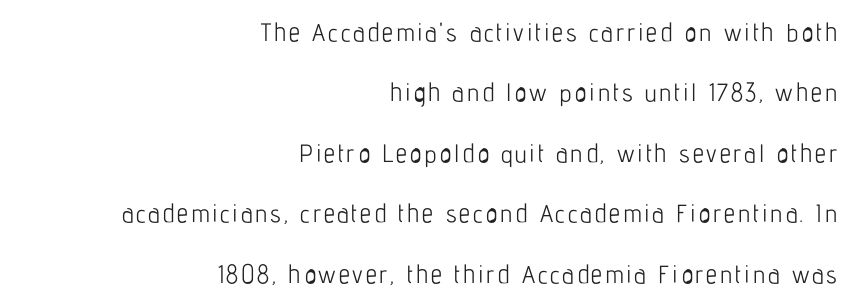
{"italic": "no", "bold": "no", "underline": "no", "align": "right", "line_spacing": "loose", "line_spacing_ratio": 2.42, "glyph_px": 25}
